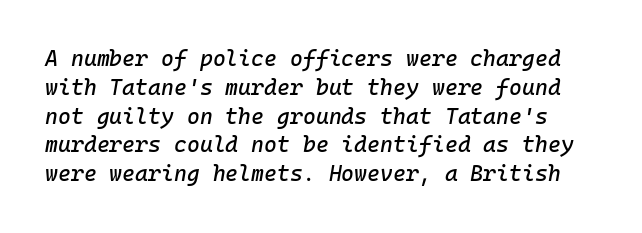
The image shows 22 px text type, italic (leaning right); set normal line spacing (1.31x), normal letter spacing, not underlined.
